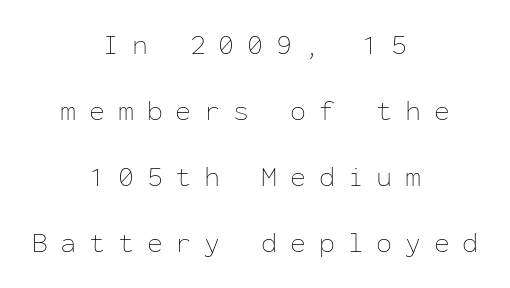
The image shows 29 px thin type, upright, monospaced; set centered, loose line spacing (2.28x), unusually wide letter spacing (+0.44 em), not underlined; low stroke contrast and a medium x-height.
